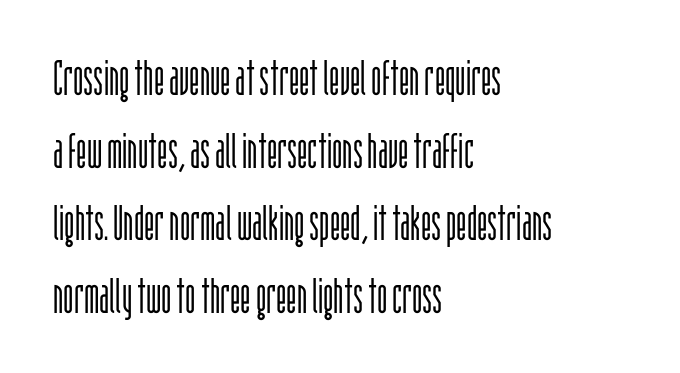
Q: Is the text bold? A: No.
Q: Is the text italic (slanted)? A: No, it is upright.
Q: Is the typeface a serif or a sans-serif typeface? A: Sans-serif.
Q: Is the text underlined? A: No.
Q: How is the paragraph aligned? A: Left-aligned.
Q: Is the spacing between letters normal or unusually wide? A: Normal.
Q: Is the spacing between lines tight, normal or loose? A: Normal.
Q: Width (condensed, normal, or wide)? A: Condensed.
Q: Stroke contrast? A: Low.
Q: x-height? A: Large.
Q: Monospaced? A: No.
